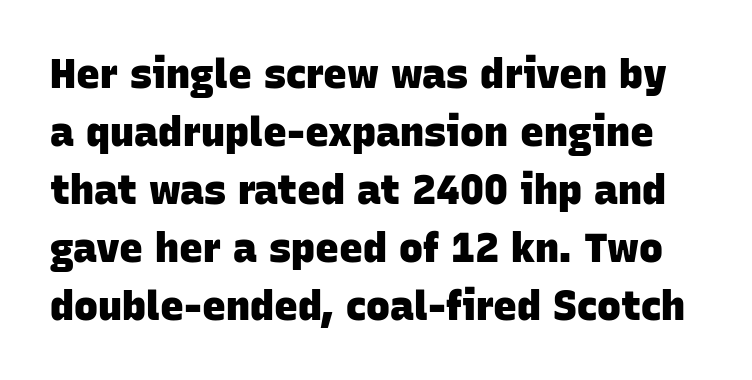
The block of text has a typical density, with ordinary space between rows. In terms of letterspacing, this is plain default setting. Character widths vary here, with narrow letters taking less room than wide ones. Strokes here are thick enough to call this a true bold. Nope, no serifs anywhere on these letters. The foot of each line stays bare and open.
